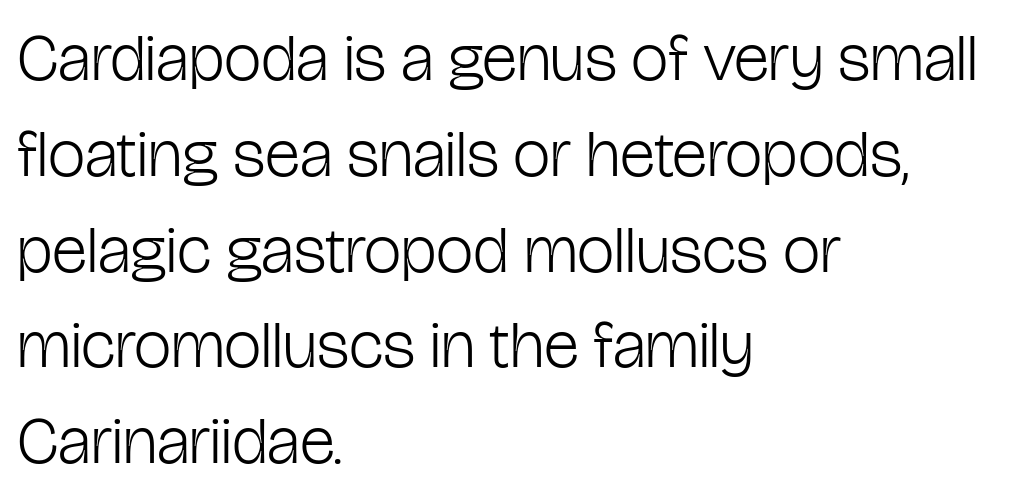
{"serif": "no", "italic": "no", "bold": "no", "weight": "light", "width": "condensed", "stroke_contrast": "low", "x_height": "medium", "monospaced": "no", "underline": "no", "align": "left", "line_spacing": "normal", "line_spacing_ratio": 1.43, "letter_spacing": "normal", "letter_spacing_em": 0.0, "glyph_px": 67}
